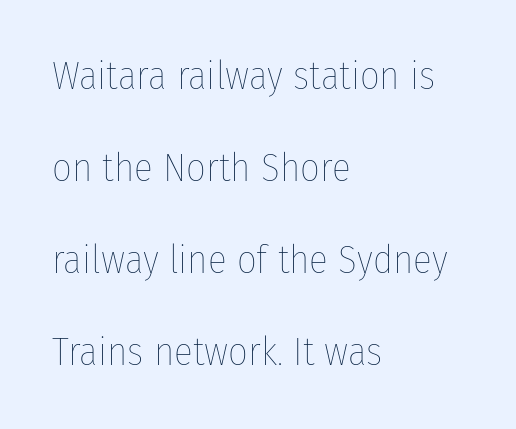
Q: Is the text bold? A: No.
Q: Is the text italic (slanted)? A: No, it is upright.
Q: Is the text underlined? A: No.
Q: How is the paragraph aligned? A: Left-aligned.
Q: Is the spacing between letters normal or unusually wide? A: Normal.
Q: Is the spacing between lines tight, normal or loose? A: Loose.
Q: Width (condensed, normal, or wide)? A: Condensed.
Q: Stroke contrast? A: Low.
Q: x-height? A: Medium.
Q: Monospaced? A: No.
